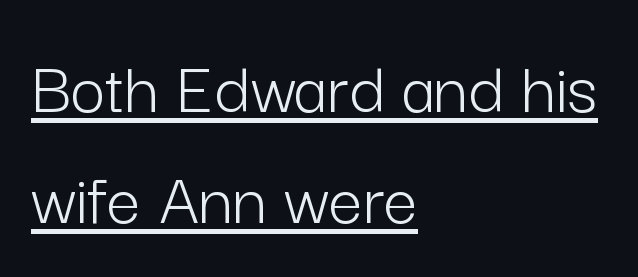
In terms of letterform style, serifs are entirely absent. Style check: upright. The glyphs are accompanied by a horizontal stroke just below them. Compared with typical body copy, the letter spacing here is the same. The letterforms sit at book weight or below. Each line starts at the same left margin while the right side varies.
